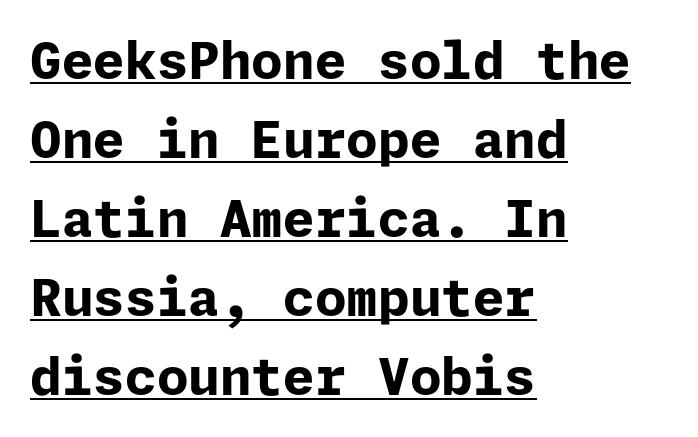
The image shows 51 px bold sans-serif type, upright; set left-aligned, normal line spacing (1.55x), normal letter spacing, underlined; low stroke contrast and a medium x-height.
